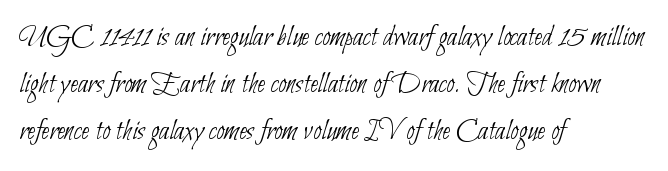
The image shows 30 px thin, condensed sans-serif type; set left-aligned, normal line spacing (1.57x), normal letter spacing, not underlined; low stroke contrast and a small x-height.
